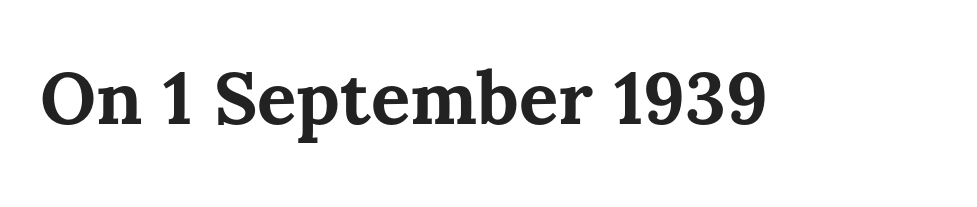
{"italic": "no", "bold": "yes", "weight": "bold", "width": "normal", "stroke_contrast": "medium", "x_height": "medium", "monospaced": "no", "underline": "no", "letter_spacing": "normal", "letter_spacing_em": 0.0, "glyph_px": 73}
